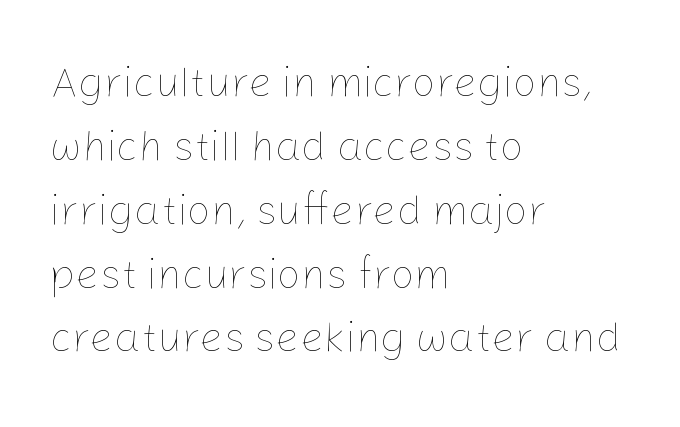
The weight would be labelled regular, book, light, or lighter still. You could not count columns in this text — the font is proportionally spaced. Does extra space separate the letters? No, they use regular spacing. The specimen reads as upright at a glance.
